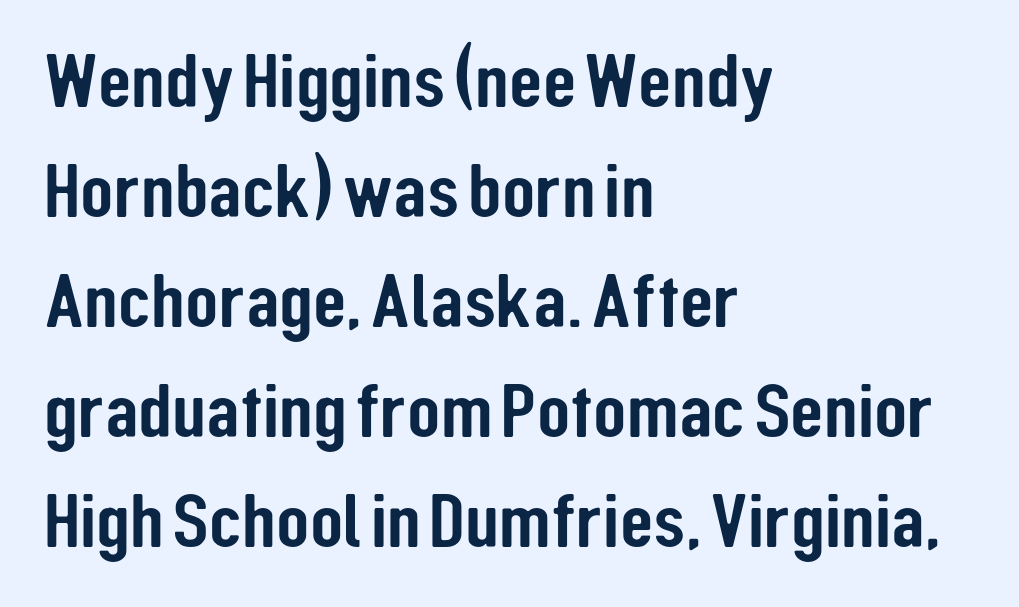
{"serif": "no", "italic": "no", "width": "condensed", "stroke_contrast": "low", "x_height": "medium", "monospaced": "no", "underline": "no", "align": "left", "line_spacing": "normal", "line_spacing_ratio": 1.43, "letter_spacing": "normal", "letter_spacing_em": 0.0, "glyph_px": 77}
